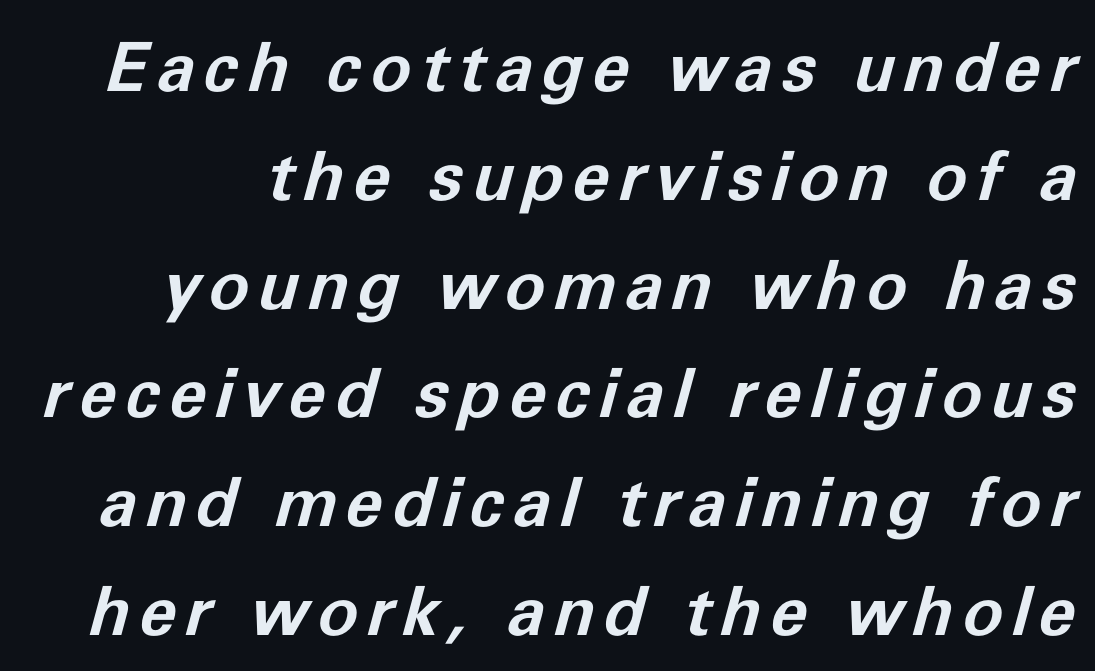
Q: Is the text bold? A: Yes.
Q: Is the text italic (slanted)? A: Yes, it leans right by about 11 degrees.
Q: Is the text underlined? A: No.
Q: Is the spacing between lines tight, normal or loose? A: Normal.
Q: Width (condensed, normal, or wide)? A: Normal.
Q: Stroke contrast? A: Low.
Q: x-height? A: Medium.
Q: Monospaced? A: No.
